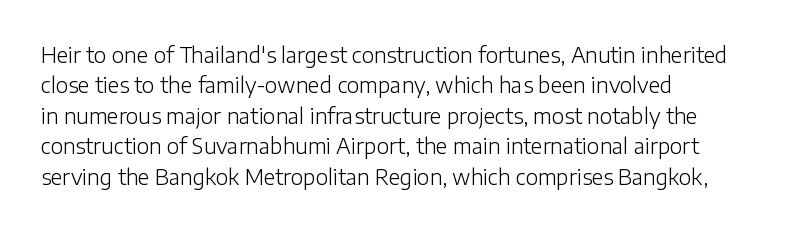
Q: Is the text bold? A: No.
Q: Is the text italic (slanted)? A: No, it is upright.
Q: Is the text underlined? A: No.
Q: How is the paragraph aligned? A: Left-aligned.
Q: Is the spacing between letters normal or unusually wide? A: Normal.
Q: Is the spacing between lines tight, normal or loose? A: Normal.
